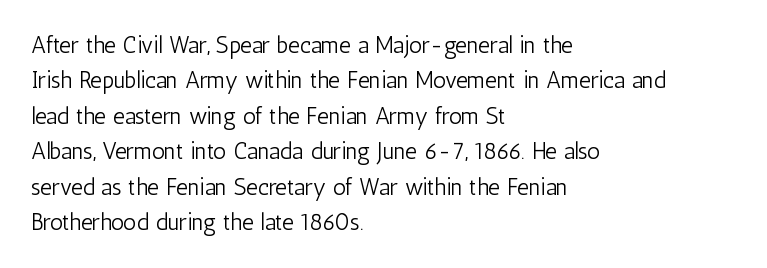
The face looks like a standard text weight, possibly lighter. Vertical strokes here are truly vertical. These lines keep a tight, regular rhythm from letter to letter. Leading matches the norm, producing a regular column. Left-aligned paragraph, ragged on the right. The space directly below the letters is spotless.
